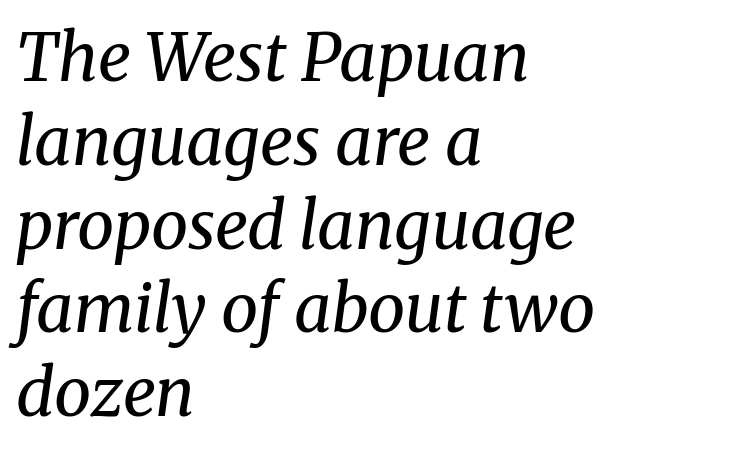
{"serif": "yes", "italic": "yes", "lean": "right", "slant_degrees": 8, "bold": "no", "weight": "regular", "width": "normal", "stroke_contrast": "medium", "x_height": "medium", "monospaced": "no", "underline": "no", "align": "left", "line_spacing": "normal", "line_spacing_ratio": 1.27, "letter_spacing": "normal", "letter_spacing_em": 0.0, "glyph_px": 66}
